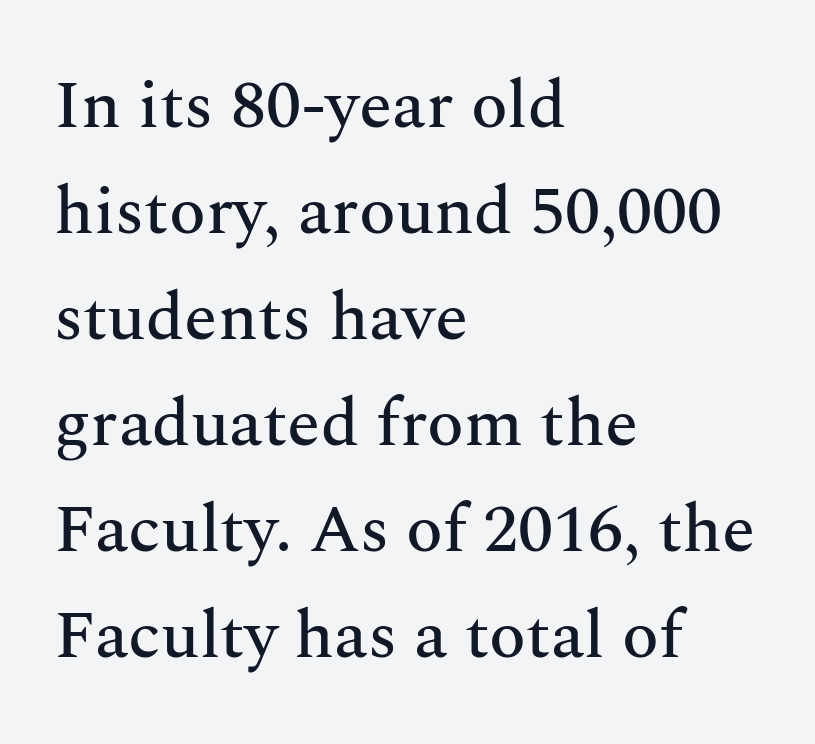
Q: Is the text italic (slanted)? A: No, it is upright.
Q: Is the typeface a serif or a sans-serif typeface? A: Serif.
Q: Is the text underlined? A: No.
Q: How is the paragraph aligned? A: Left-aligned.
Q: Is the spacing between letters normal or unusually wide? A: Normal.
Q: Is the spacing between lines tight, normal or loose? A: Normal.
Q: Width (condensed, normal, or wide)? A: Normal.
Q: Stroke contrast? A: Medium.
Q: x-height? A: Medium.
Q: Monospaced? A: No.
